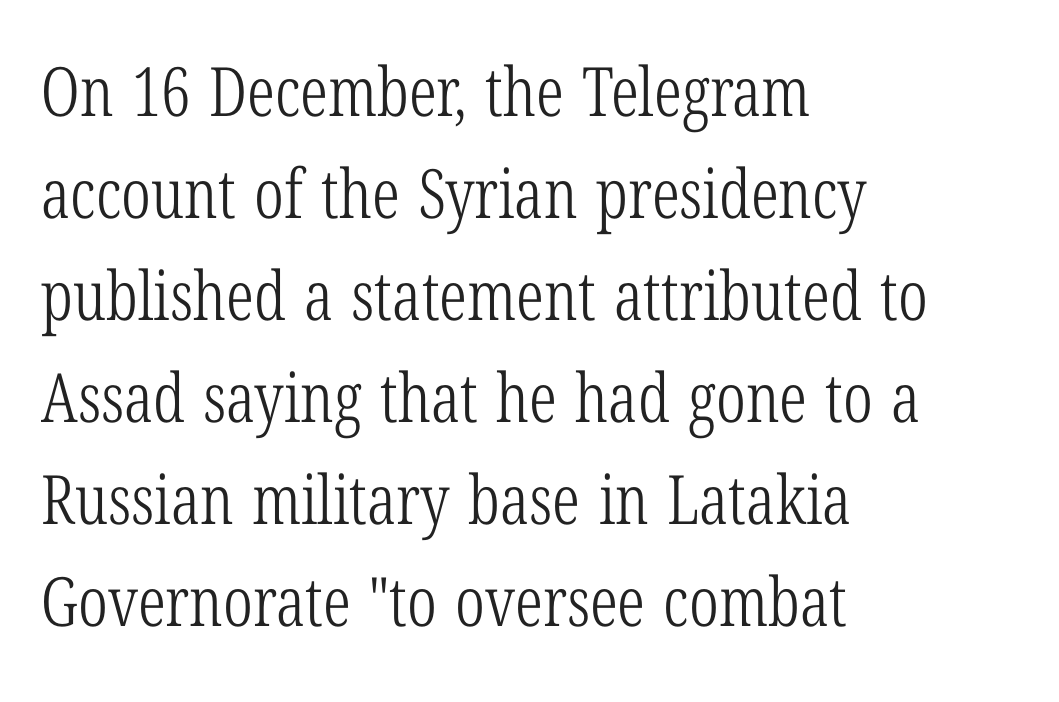
Q: Is the text bold? A: No.
Q: Is the text italic (slanted)? A: No, it is upright.
Q: Is the typeface a serif or a sans-serif typeface? A: Serif.
Q: Is the text underlined? A: No.
Q: How is the paragraph aligned? A: Left-aligned.
Q: Is the spacing between letters normal or unusually wide? A: Normal.
Q: Is the spacing between lines tight, normal or loose? A: Normal.
Q: Width (condensed, normal, or wide)? A: Condensed.
Q: Stroke contrast? A: Low.
Q: x-height? A: Medium.
Q: Monospaced? A: No.
